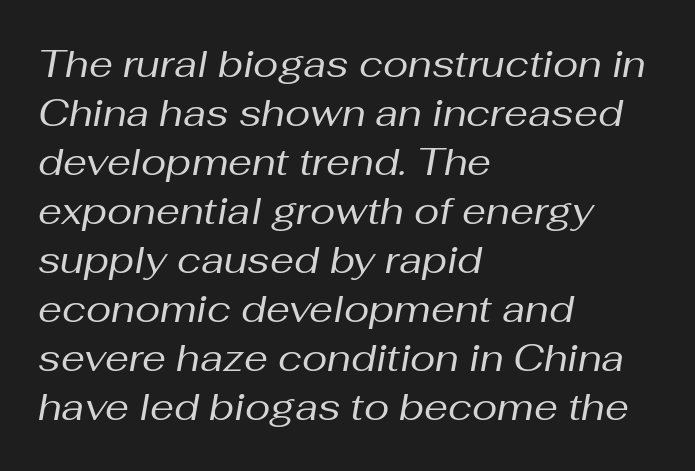
Q: Is the text bold? A: No.
Q: Is the text italic (slanted)? A: Yes, it leans right by about 10 degrees.
Q: Is the text underlined? A: No.
Q: How is the paragraph aligned? A: Left-aligned.
Q: Is the spacing between letters normal or unusually wide? A: Normal.
Q: Is the spacing between lines tight, normal or loose? A: Normal.
Q: Width (condensed, normal, or wide)? A: Normal.
Q: Stroke contrast? A: Medium.
Q: x-height? A: Medium.
Q: Monospaced? A: No.
